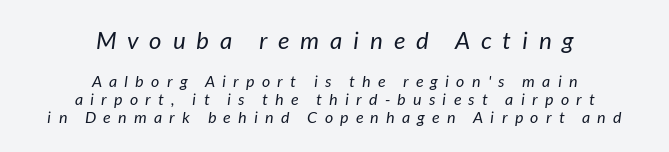
Q: Is the text bold? A: No.
Q: Is the text italic (slanted)? A: Yes, it leans right by about 7 degrees.
Q: Is the text underlined? A: No.
Q: How is the paragraph aligned? A: Centered.
Q: Is the spacing between letters normal or unusually wide? A: Unusually wide.
Q: Is the spacing between lines tight, normal or loose? A: Tight.
Q: Which block of text is set in a larger size, the first (top) or the second (bottom)? A: The first (top) one.
